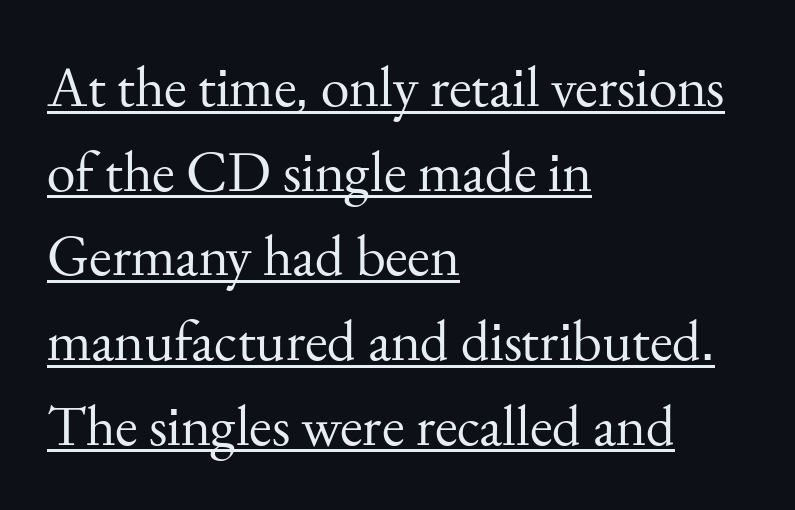
{"serif": "yes", "italic": "no", "bold": "no", "weight": "regular", "width": "normal", "stroke_contrast": "medium", "x_height": "small", "monospaced": "no", "underline": "yes", "align": "left", "line_spacing": "normal", "line_spacing_ratio": 1.46, "letter_spacing": "normal", "letter_spacing_em": 0.0, "glyph_px": 58}
